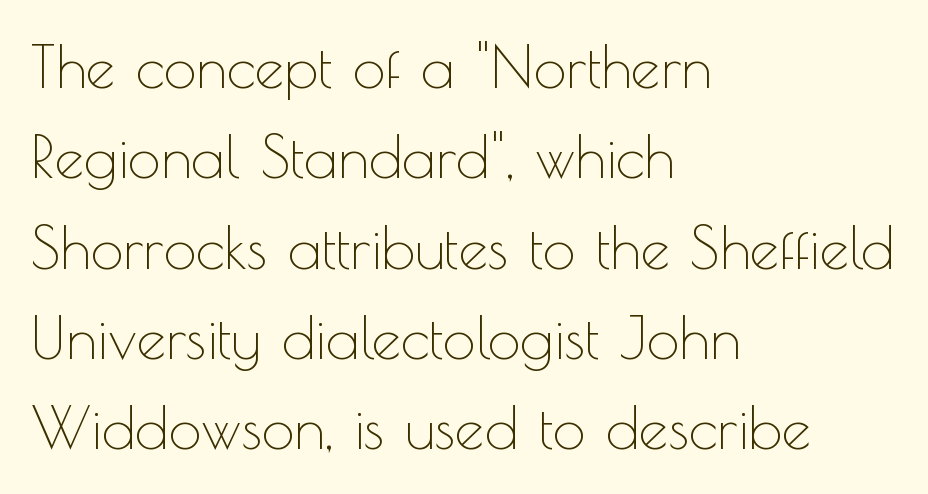
The image shows 59 px thin sans-serif type, upright; set left-aligned, normal line spacing (1.53x), normal letter spacing, not underlined; a small x-height.
